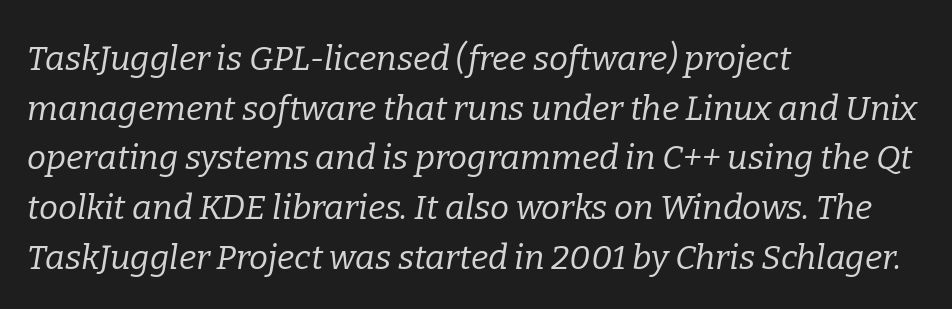
Q: Is the text bold? A: No.
Q: Is the text italic (slanted)? A: Yes, it leans right by about 9 degrees.
Q: Is the typeface a serif or a sans-serif typeface? A: Serif.
Q: Is the text underlined? A: No.
Q: How is the paragraph aligned? A: Left-aligned.
Q: Is the spacing between letters normal or unusually wide? A: Normal.
Q: Is the spacing between lines tight, normal or loose? A: Normal.
Q: Width (condensed, normal, or wide)? A: Normal.
Q: Stroke contrast? A: Low.
Q: x-height? A: Medium.
Q: Monospaced? A: No.
